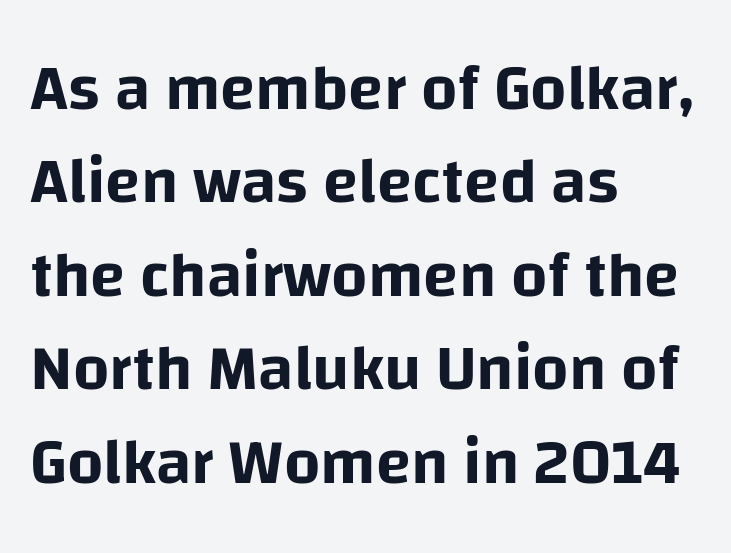
{"serif": "no", "italic": "no", "width": "normal", "stroke_contrast": "low", "x_height": "large", "monospaced": "no", "underline": "no", "align": "left", "line_spacing": "normal", "line_spacing_ratio": 1.46, "letter_spacing": "normal", "letter_spacing_em": 0.0, "glyph_px": 64}
